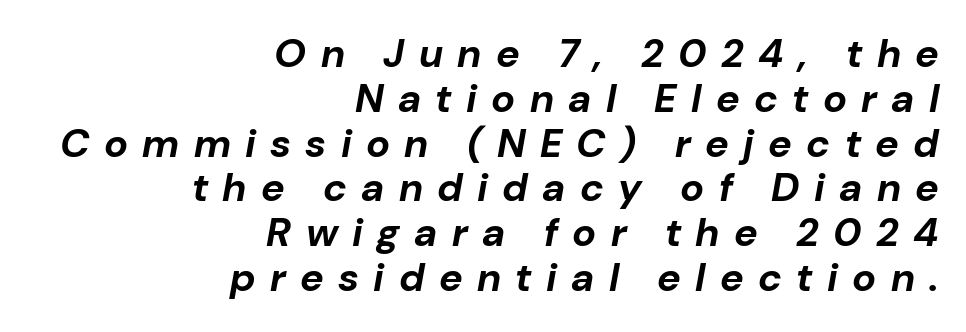
Q: Is the text bold? A: Yes.
Q: Is the text italic (slanted)? A: Yes, it leans right by about 10 degrees.
Q: Is the text underlined? A: No.
Q: How is the paragraph aligned? A: Right-aligned.
Q: Is the spacing between letters normal or unusually wide? A: Unusually wide.
Q: Is the spacing between lines tight, normal or loose? A: Tight.
Q: Width (condensed, normal, or wide)? A: Normal.
Q: Stroke contrast? A: Low.
Q: x-height? A: Medium.
Q: Monospaced? A: No.
